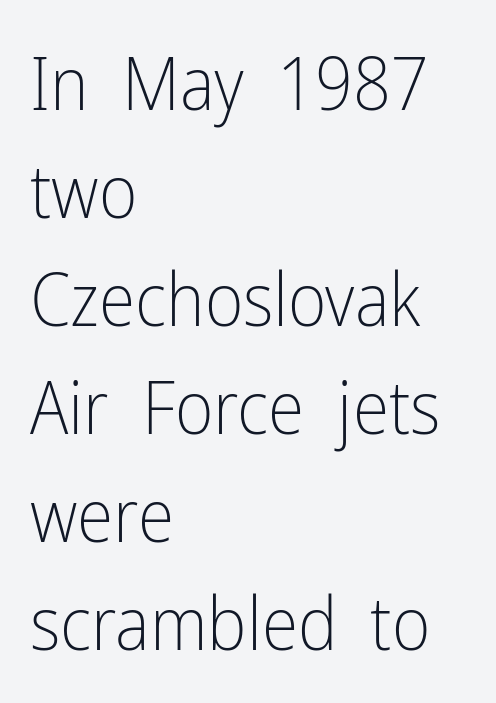
The strip under each line holds only bare page. A typesetter would label this face a sans. Line starts are locked; line ends wander. A light-to-regular cut is what we see here.
